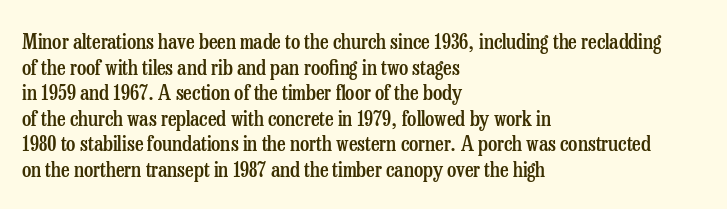
The image shows 21 px text type, upright; set left-aligned, line spacing 1.22x, normal letter spacing, not underlined.
